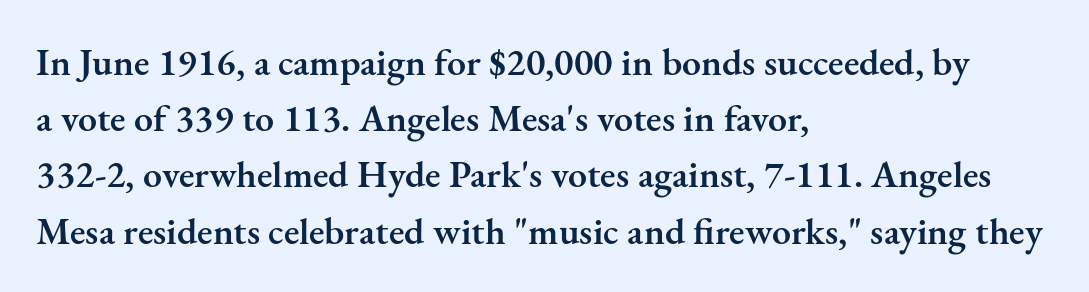
Q: Is the text bold? A: Semi-bold.
Q: Is the text italic (slanted)? A: No, it is upright.
Q: Is the typeface a serif or a sans-serif typeface? A: Serif.
Q: Is the text underlined? A: No.
Q: How is the paragraph aligned? A: Left-aligned.
Q: Is the spacing between letters normal or unusually wide? A: Normal.
Q: Is the spacing between lines tight, normal or loose? A: Normal.
Q: Width (condensed, normal, or wide)? A: Normal.
Q: Stroke contrast? A: Medium.
Q: x-height? A: Small.
Q: Monospaced? A: No.
